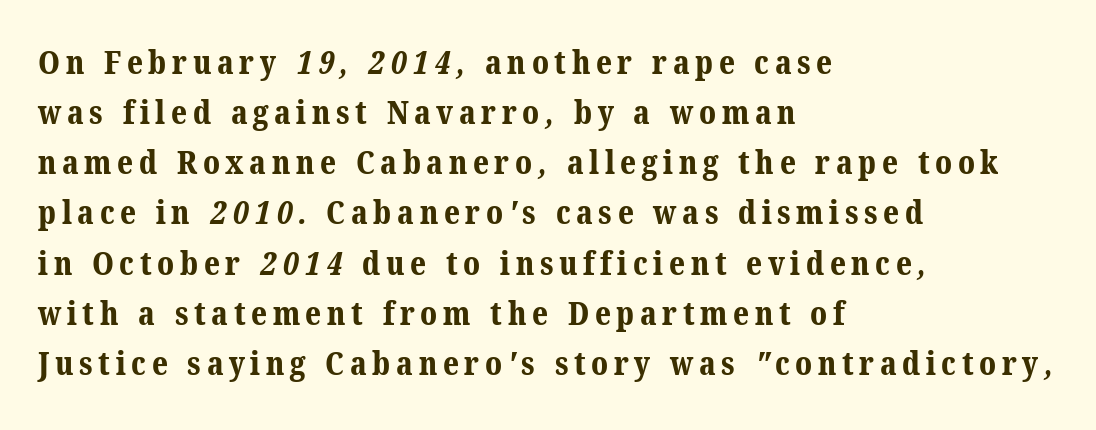
What weight is shown? A full bold with thick strokes. Observe the serifs anchoring each vertical stroke in this sample. The rendering uses a moderate line-height, typical for paragraphs. If you drew a ruler down the left edge, every line would touch it. Each row of text sits above clean, open space.
